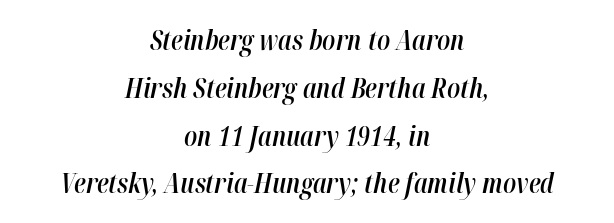
{"italic": "yes", "lean": "right", "slant_degrees": 12, "bold": "semi", "underline": "no", "align": "center", "line_spacing_ratio": 1.77, "letter_spacing": "normal", "letter_spacing_em": 0.0, "glyph_px": 27}
